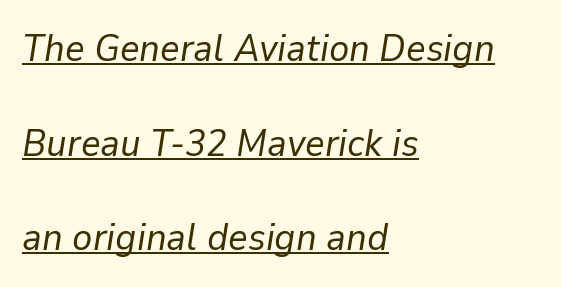
Ink coverage per letter is moderate at most. Reading down the block, your eye returns to a fixed left position each line. These lines keep a tight, regular rhythm from letter to letter. Whoever set this chose breathing room over compactness in the vertical rhythm. Beneath each row of characters lies a ruled line.
